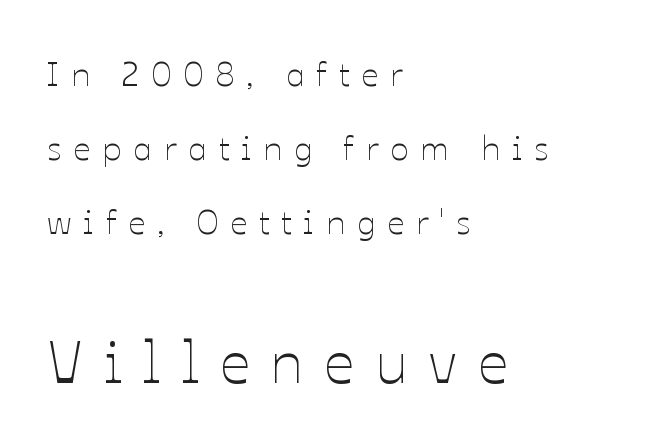
Q: Is the text bold? A: No.
Q: Is the text italic (slanted)? A: No, it is upright.
Q: Is the text underlined? A: No.
Q: How is the paragraph aligned? A: Left-aligned.
Q: Is the spacing between letters normal or unusually wide? A: Unusually wide.
Q: Is the spacing between lines tight, normal or loose? A: Loose.
Q: Which block of text is set in a larger size, the first (top) or the second (bottom)? A: The second (bottom) one.
Q: Width (condensed, normal, or wide)? A: Normal.
Q: Stroke contrast? A: Low.
Q: x-height? A: Medium.
Q: Monospaced? A: No.
